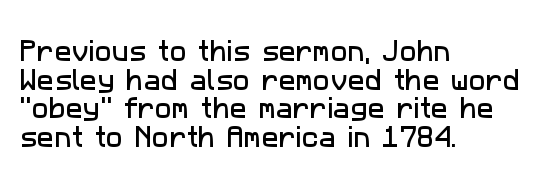
Teacher's note: observe the even left margin — that is flush-left alignment. Students, observe: this is what conventionally led text looks like. A clean baseline with only descenders dipping below it. Each word holds together tightly as a unit, with standard inter-letter gaps.
